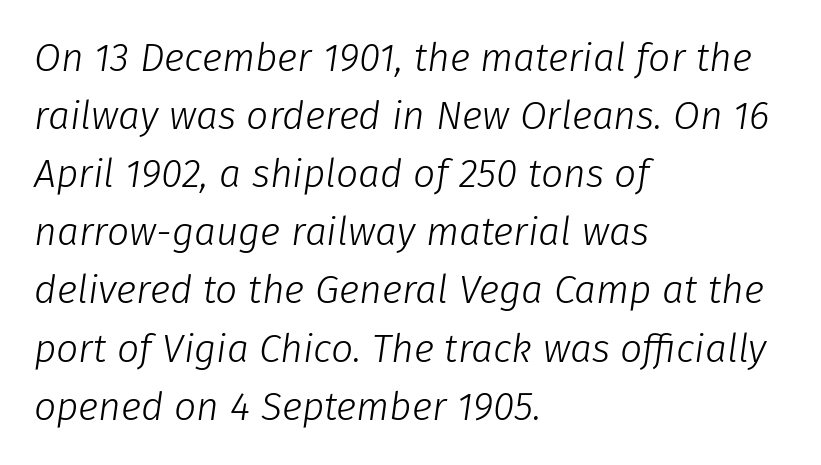
A typesetter would call this proportional, since set widths differ per character. The strokes carry an ordinary text weight at most. Line spacing here is normal. Words float on clear page, feet unadorned.
